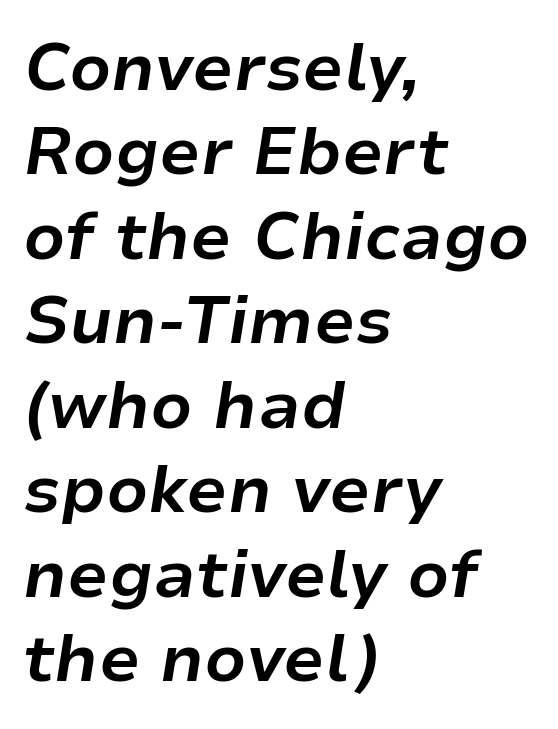
The image shows 66 px bold type, italic (leaning right); set left-aligned, normal line spacing (1.28x), normal letter spacing, not underlined; low stroke contrast and a medium x-height.
